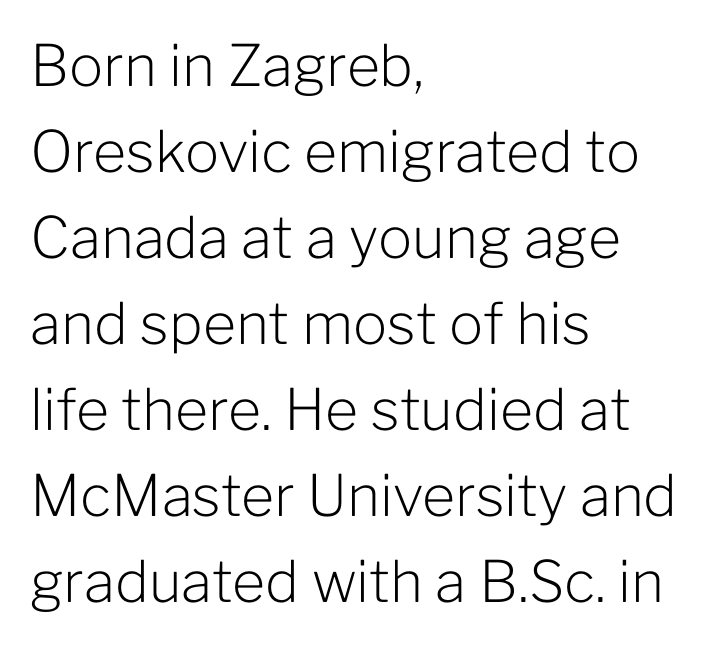
{"serif": "no", "italic": "no", "bold": "no", "weight": "light", "width": "normal", "stroke_contrast": "low", "x_height": "medium", "monospaced": "no", "underline": "no", "align": "left", "line_spacing": "normal", "line_spacing_ratio": 1.51, "letter_spacing": "normal", "letter_spacing_em": 0.0, "glyph_px": 57}
